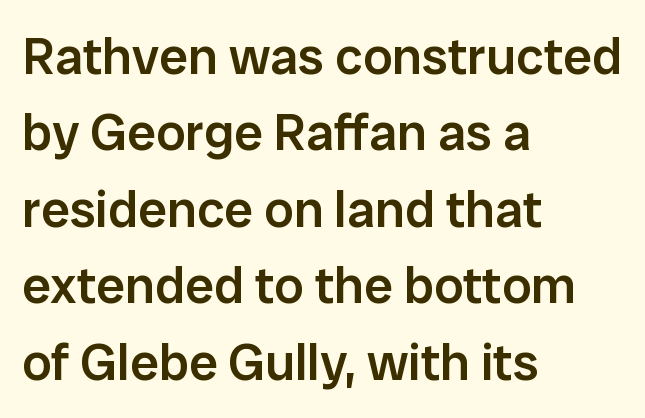
{"serif": "no", "italic": "no", "bold": "semi", "weight": "semibold", "width": "normal", "stroke_contrast": "low", "x_height": "medium", "monospaced": "no", "underline": "no", "align": "left", "line_spacing": "normal", "line_spacing_ratio": 1.47, "letter_spacing": "normal", "letter_spacing_em": 0.0, "glyph_px": 52}
